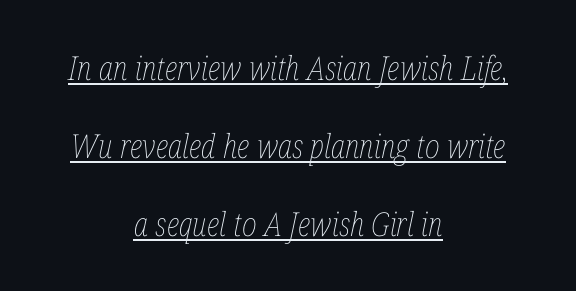
The image shows 33 px thin, condensed type, italic (leaning right); set centered, loose line spacing (2.37x), normal letter spacing, underlined; low stroke contrast and a medium x-height.
